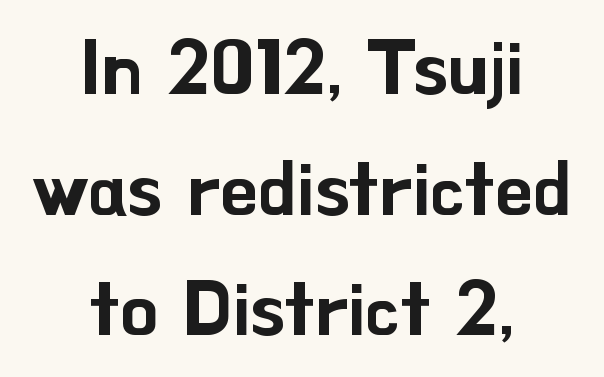
Q: Is the text italic (slanted)? A: No, it is upright.
Q: Is the typeface a serif or a sans-serif typeface? A: Sans-serif.
Q: Is the text underlined? A: No.
Q: How is the paragraph aligned? A: Centered.
Q: Is the spacing between letters normal or unusually wide? A: Normal.
Q: Is the spacing between lines tight, normal or loose? A: Normal.
Q: Width (condensed, normal, or wide)? A: Normal.
Q: Stroke contrast? A: Low.
Q: x-height? A: Small.
Q: Monospaced? A: No.
